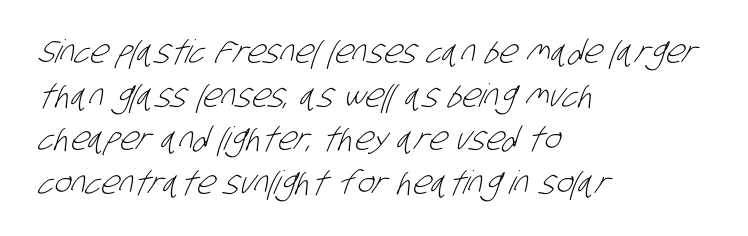
The image shows 32 px light, condensed sans-serif type; set left-aligned, normal line spacing (1.36x), normal letter spacing, not underlined; low stroke contrast and a large x-height.
